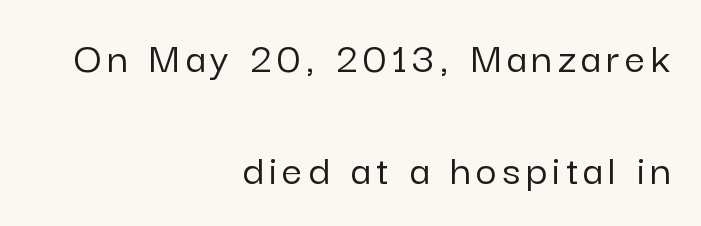
The image shows 45 px sans-serif type, upright; set right-aligned, loose line spacing (2.49x), not underlined; low stroke contrast and a medium x-height.
